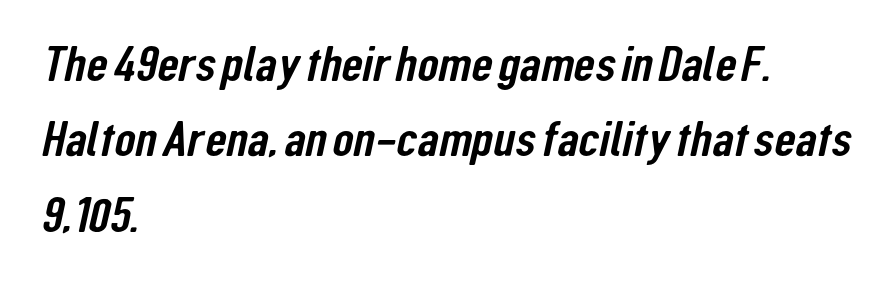
The face used here is a sans, in the tradition of grotesques and geometrics. The face used here is proportionally spaced, like ordinary book or web type. The vertical gap from one line to the next is medium. A typesetter would call this zero additional tracking. A bare baseline throughout the passage. Leftover space on each line is placed entirely after the last word.
